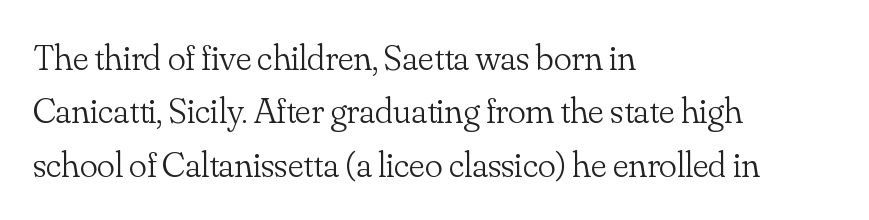
This sample uses plain, unmodified letter spacing. If you drew a line through each stem, it would be perfectly vertical. Decoration check: the copy has no underline. Do the characters align in a grid? No, the font is proportional. This rendering uses left alignment, leaving the right contour irregular.
